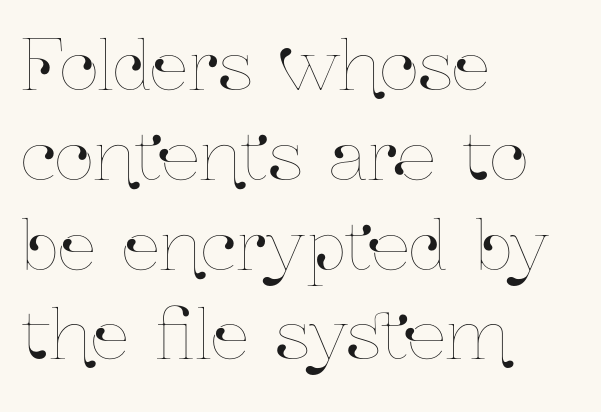
Q: Is the text italic (slanted)? A: No, it is upright.
Q: Is the text underlined? A: No.
Q: How is the paragraph aligned? A: Left-aligned.
Q: Is the spacing between letters normal or unusually wide? A: Normal.
Q: Is the spacing between lines tight, normal or loose? A: Normal.
Q: Width (condensed, normal, or wide)? A: Condensed.
Q: Stroke contrast? A: Low.
Q: x-height? A: Medium.
Q: Monospaced? A: No.
